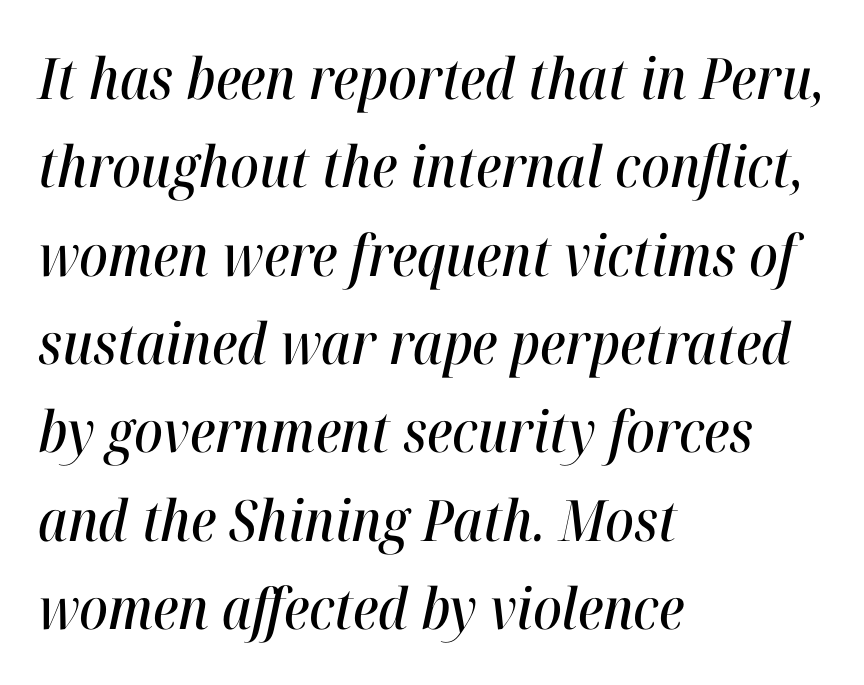
Each letter keeps its own natural width here, so spacing adapts to shape. Glance below the letters and you will spot only blank space. The vertical gap from one line to the next is medium. Alignment: flush left.
